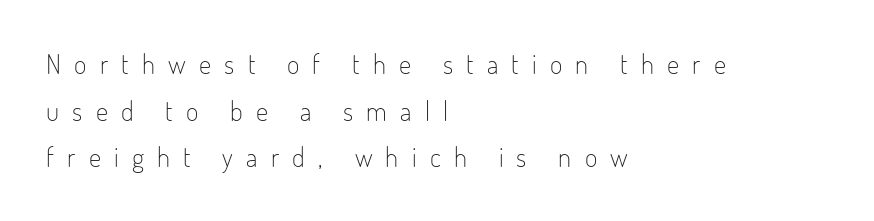
{"italic": "no", "bold": "no", "underline": "no", "align": "left", "line_spacing_ratio": 1.73, "letter_spacing": "wide", "letter_spacing_em": 0.49, "glyph_px": 27}
